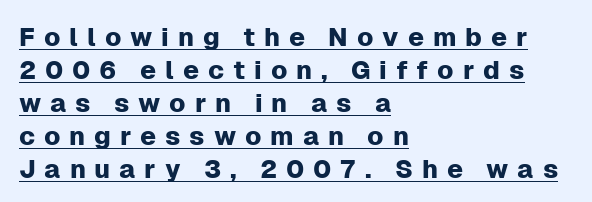
{"italic": "no", "underline": "yes", "align": "left", "line_spacing": "normal", "line_spacing_ratio": 1.27, "letter_spacing": "wide", "letter_spacing_em": 0.34, "glyph_px": 26}
